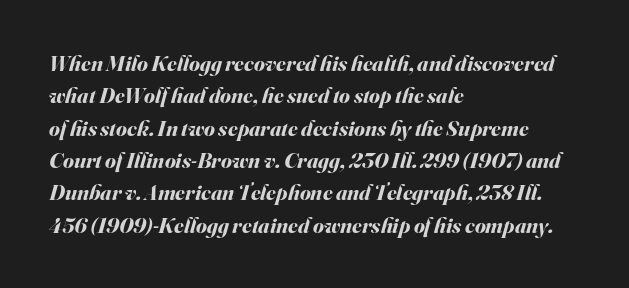
Q: Is the text bold? A: Yes.
Q: Is the text italic (slanted)? A: Yes, it leans right by about 16 degrees.
Q: Is the text underlined? A: No.
Q: How is the paragraph aligned? A: Left-aligned.
Q: Is the spacing between letters normal or unusually wide? A: Normal.
Q: Is the spacing between lines tight, normal or loose? A: Normal.
